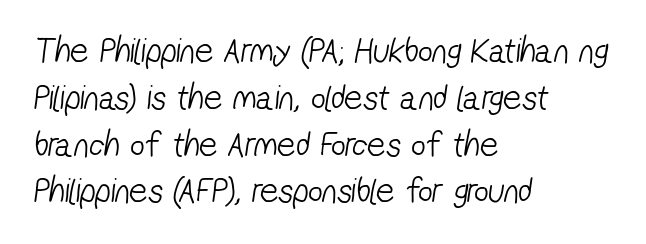
You can tell from the bare stems that sans-serif type was used. Counters stay open thanks to moderate or lighter strokes. If you measured baseline to baseline, you'd find a middling distance. The rendering anchors every line to the left-hand side.
